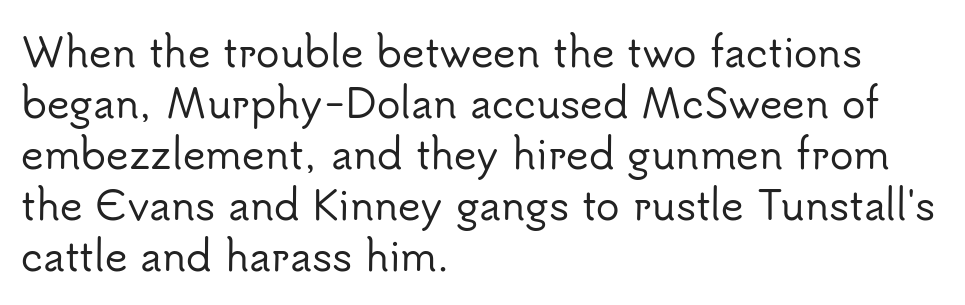
Q: Is the text italic (slanted)? A: No, it is upright.
Q: Is the typeface a serif or a sans-serif typeface? A: Sans-serif.
Q: Is the text underlined? A: No.
Q: How is the paragraph aligned? A: Left-aligned.
Q: Is the spacing between letters normal or unusually wide? A: Normal.
Q: Is the spacing between lines tight, normal or loose? A: Normal.
Q: Width (condensed, normal, or wide)? A: Normal.
Q: Stroke contrast? A: Low.
Q: x-height? A: Small.
Q: Monospaced? A: No.
